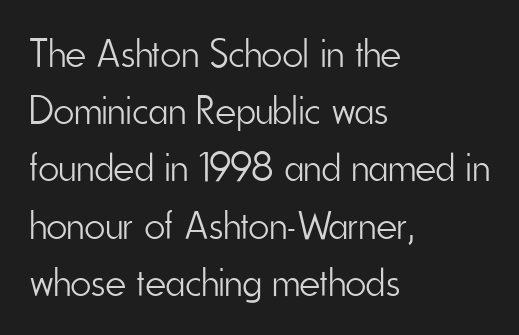
Note the varied advance widths — an 'i' is clearly narrower than an 'm'. To sum up the face: it is a sans, with no serifs. The ragged edge is on the right, which tells us the setting is flush left. No chunkiness to these letters — they're not bold.
